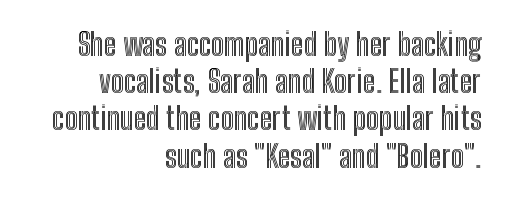
The space beneath each line is pristine and unruled. Default kerning and tracking; the words read as compact shapes. Varying glyph widths throughout — classic text-font behaviour. The passage is arranged like a letterhead date or caption credit — flush right. Unlike italic type, these characters show no tilt at all.
